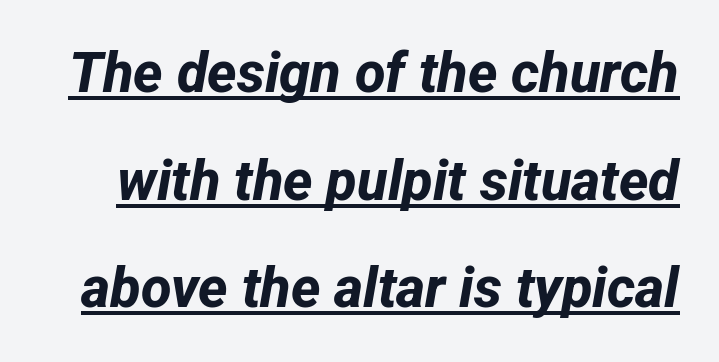
{"serif": "no", "bold": "yes", "weight": "bold", "width": "normal", "stroke_contrast": "low", "x_height": "medium", "monospaced": "no", "underline": "yes", "line_spacing": "loose", "line_spacing_ratio": 1.92, "letter_spacing": "normal", "letter_spacing_em": 0.0, "glyph_px": 56}
